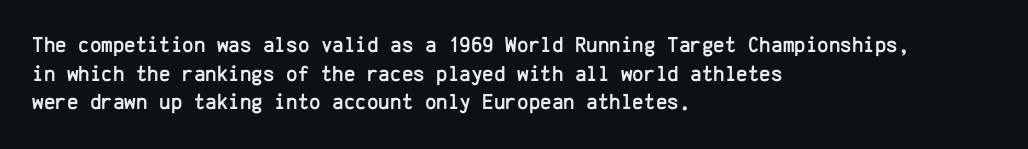
{"italic": "no", "underline": "no", "align": "left", "line_spacing": "normal", "line_spacing_ratio": 1.3, "letter_spacing": "normal", "letter_spacing_em": 0.0, "glyph_px": 22}
